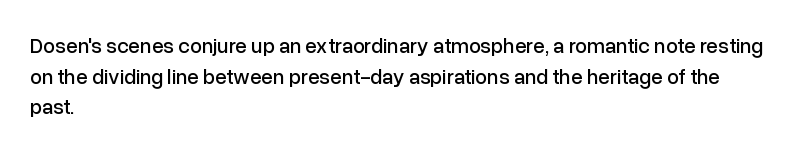
{"italic": "no", "underline": "no", "align": "left", "line_spacing": "normal", "line_spacing_ratio": 1.46, "letter_spacing": "normal", "letter_spacing_em": 0.0, "glyph_px": 21}
